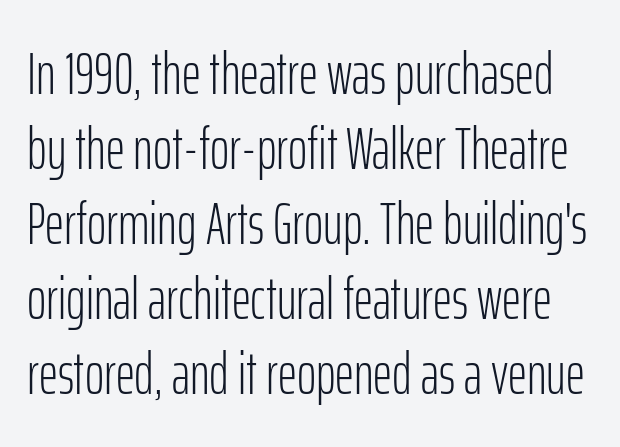
Q: Is the text bold? A: No.
Q: Is the text italic (slanted)? A: No, it is upright.
Q: Is the typeface a serif or a sans-serif typeface? A: Sans-serif.
Q: Is the text underlined? A: No.
Q: Is the spacing between letters normal or unusually wide? A: Normal.
Q: Is the spacing between lines tight, normal or loose? A: Normal.
Q: Width (condensed, normal, or wide)? A: Condensed.
Q: Stroke contrast? A: Low.
Q: x-height? A: Medium.
Q: Monospaced? A: No.
